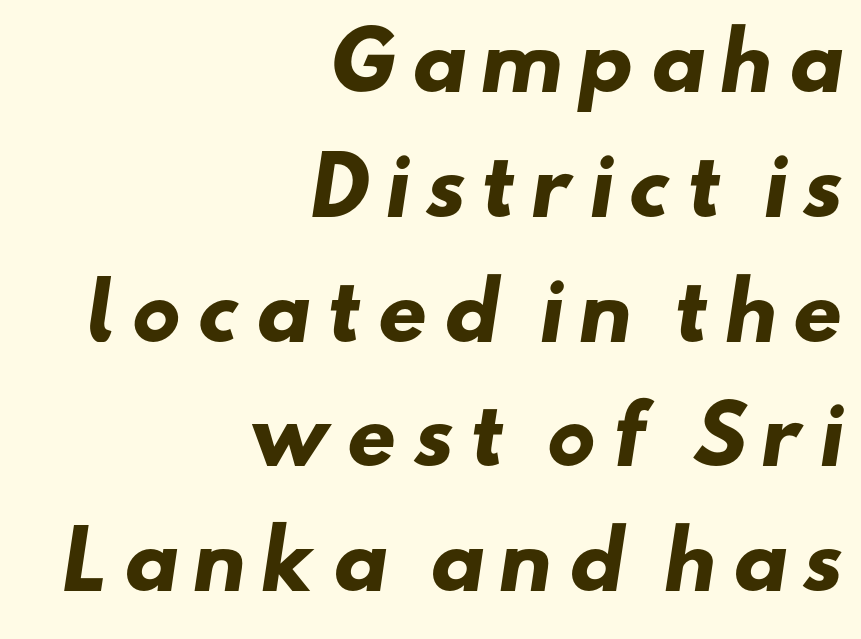
Q: Is the text bold? A: Yes.
Q: Is the typeface a serif or a sans-serif typeface? A: Sans-serif.
Q: Is the text underlined? A: No.
Q: How is the paragraph aligned? A: Right-aligned.
Q: Is the spacing between lines tight, normal or loose? A: Normal.
Q: Width (condensed, normal, or wide)? A: Wide.
Q: Stroke contrast? A: Low.
Q: x-height? A: Small.
Q: Monospaced? A: No.
